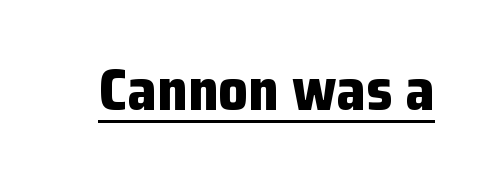
Q: Is the text bold? A: Yes.
Q: Is the text italic (slanted)? A: No, it is upright.
Q: Is the typeface a serif or a sans-serif typeface? A: Sans-serif.
Q: Is the text underlined? A: Yes.
Q: Is the spacing between letters normal or unusually wide? A: Normal.
Q: Width (condensed, normal, or wide)? A: Normal.
Q: Stroke contrast? A: Low.
Q: x-height? A: Medium.
Q: Monospaced? A: No.
